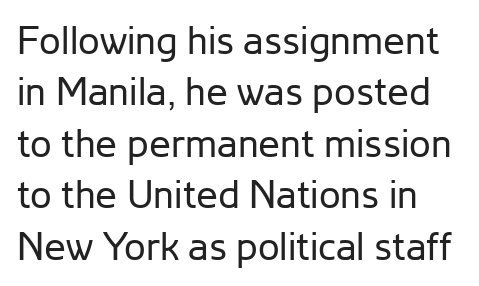
{"serif": "no", "italic": "no", "bold": "no", "weight": "regular", "width": "normal", "stroke_contrast": "low", "x_height": "medium", "monospaced": "no", "underline": "no", "line_spacing": "normal", "line_spacing_ratio": 1.32, "letter_spacing": "normal", "letter_spacing_em": 0.0, "glyph_px": 39}
